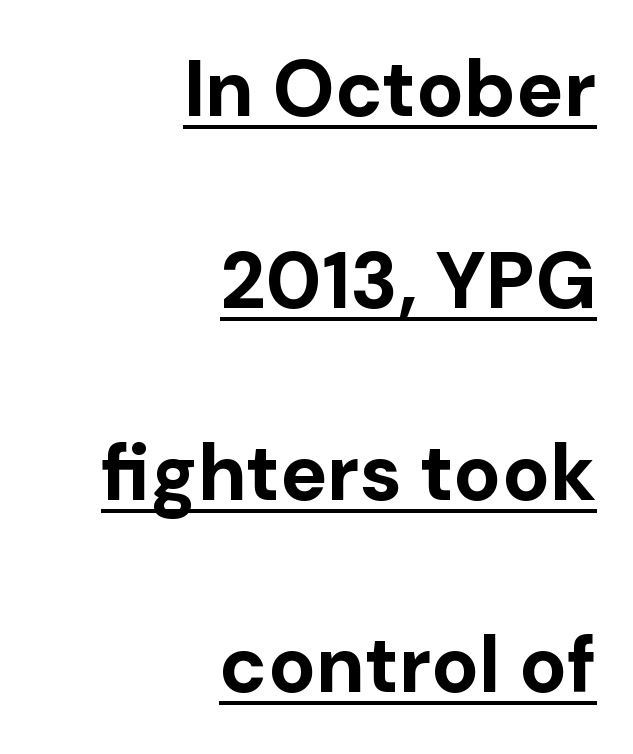
Q: Is the text bold? A: Yes.
Q: Is the text italic (slanted)? A: No, it is upright.
Q: Is the typeface a serif or a sans-serif typeface? A: Sans-serif.
Q: Is the text underlined? A: Yes.
Q: How is the paragraph aligned? A: Right-aligned.
Q: Is the spacing between letters normal or unusually wide? A: Normal.
Q: Is the spacing between lines tight, normal or loose? A: Loose.
Q: Width (condensed, normal, or wide)? A: Normal.
Q: Stroke contrast? A: Low.
Q: x-height? A: Medium.
Q: Monospaced? A: No.
